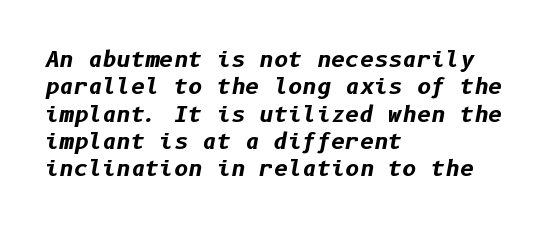
Weight check: bold — yes, fully. Tracking here is standard; glyphs follow each other at the usual distance. A classic flush-left, rag-right setting is used for this passage. When letters slant like this, we call the style italic.
